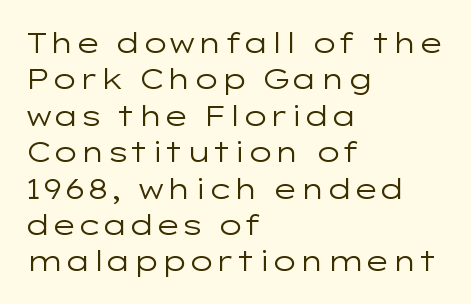
The image shows 28 px regular-weight, wide sans-serif type, upright; set left-aligned, normal line spacing (1.3x), normal letter spacing, not underlined; low stroke contrast and a medium x-height.
